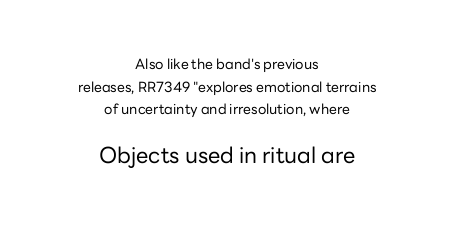
The words here are not underlined. This sample uses an upright cut, with every glyph sitting square on the baseline. Reading down the column, the eye jumps a familiar distance to each next line. Caption: face not bold, strokes unweighted.
